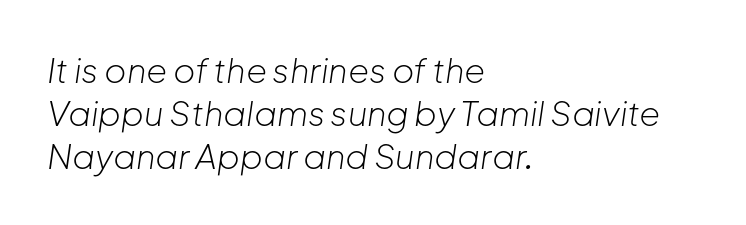
The image shows 34 px light type, italic (leaning right); set left-aligned, normal line spacing (1.27x), normal letter spacing, not underlined; low stroke contrast and a medium x-height.
